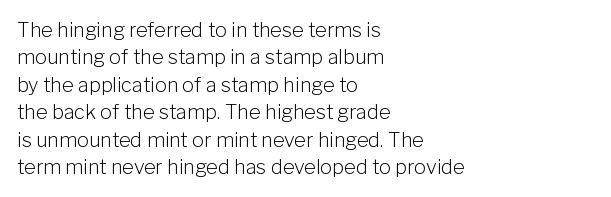
Caption: standard tracking, unaltered. Alignment: flush left. Line spacing here is normal. Weight: not bold — regular or lighter.
